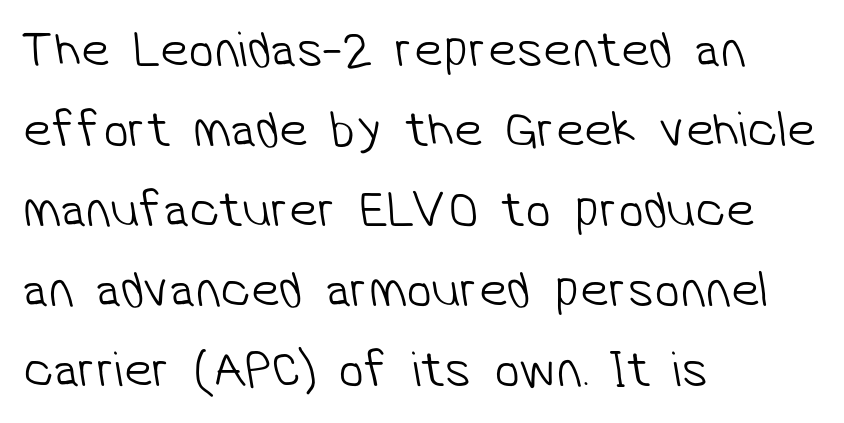
The image shows 51 px light sans-serif type; set left-aligned, normal line spacing (1.57x), normal letter spacing, not underlined; low stroke contrast and a medium x-height.
